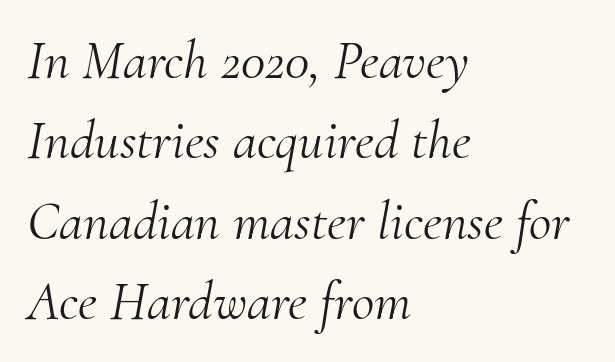
{"serif": "yes", "italic": "yes", "lean": "right", "slant_degrees": 10, "bold": "no", "weight": "light", "width": "normal", "stroke_contrast": "medium", "x_height": "small", "monospaced": "no", "underline": "no", "align": "left", "line_spacing": "normal", "line_spacing_ratio": 1.46, "letter_spacing": "normal", "letter_spacing_em": 0.0, "glyph_px": 55}
